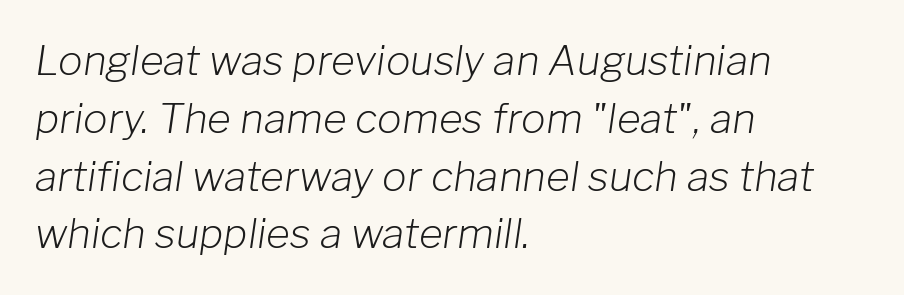
{"italic": "yes", "lean": "right", "slant_degrees": 8, "bold": "no", "weight": "light", "width": "normal", "stroke_contrast": "low", "x_height": "medium", "monospaced": "no", "underline": "no", "align": "left", "line_spacing": "normal", "line_spacing_ratio": 1.41, "letter_spacing": "normal", "letter_spacing_em": 0.0, "glyph_px": 41}
